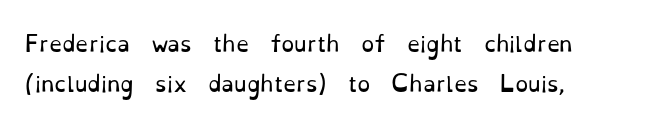
Q: Is the text bold? A: No.
Q: Is the text italic (slanted)? A: No, it is upright.
Q: Is the text underlined? A: No.
Q: How is the paragraph aligned? A: Left-aligned.
Q: Is the spacing between letters normal or unusually wide? A: Normal.
